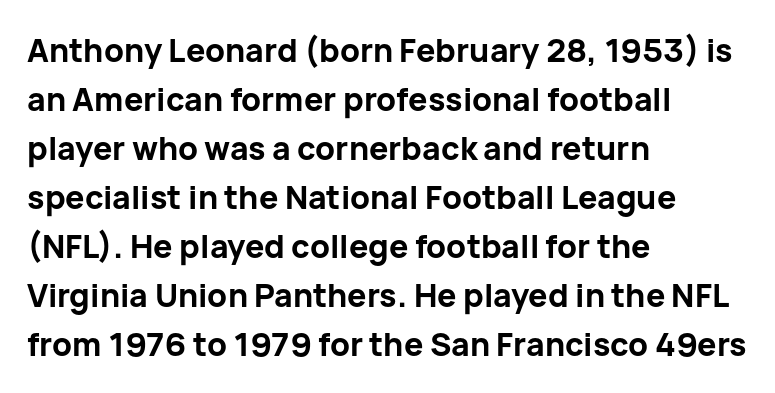
{"serif": "no", "italic": "no", "bold": "yes", "weight": "bold", "width": "normal", "stroke_contrast": "low", "x_height": "medium", "monospaced": "no", "underline": "no", "align": "left", "line_spacing": "normal", "line_spacing_ratio": 1.53, "letter_spacing": "normal", "letter_spacing_em": 0.0, "glyph_px": 32}
